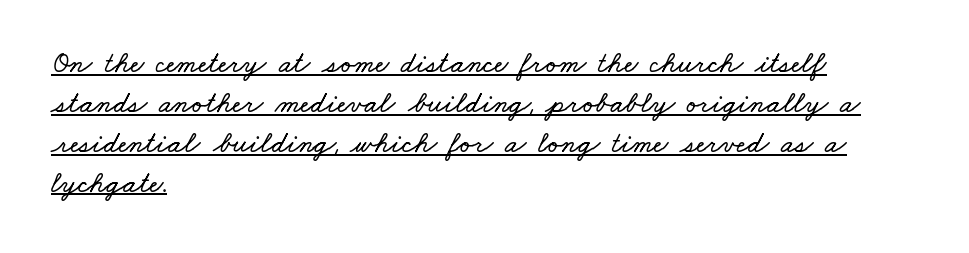
Q: Is the text underlined? A: Yes.
Q: How is the paragraph aligned? A: Left-aligned.
Q: Is the spacing between letters normal or unusually wide? A: Normal.
Q: Is the spacing between lines tight, normal or loose? A: Normal.
Q: Width (condensed, normal, or wide)? A: Wide.
Q: Stroke contrast? A: Low.
Q: x-height? A: Small.
Q: Monospaced? A: No.
